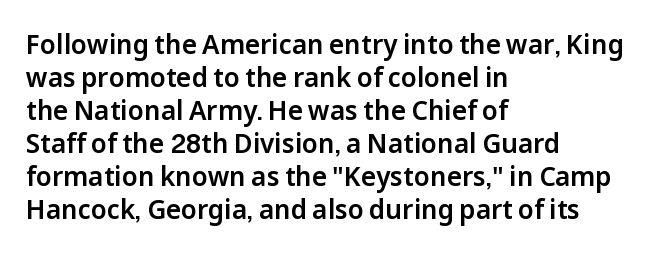
The foot of each line stays bare and open. Leading matches the norm, producing a regular column. The paragraph shown leans on its left margin. The gaps between neighbouring characters are ordinary and unremarkable. Italic? Not at all — the glyphs are vertical.
